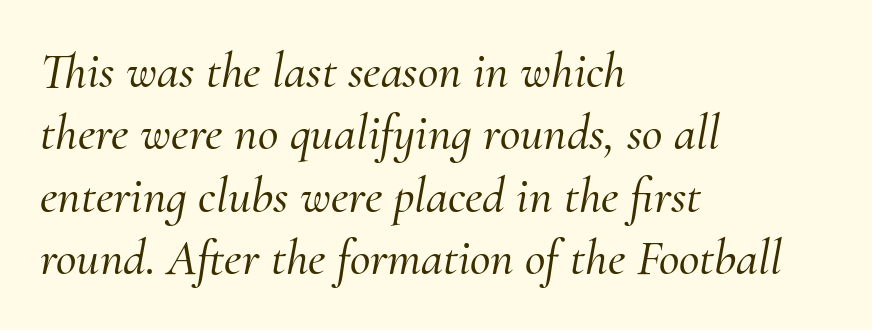
Interline gaps are of average width in this sample. This rendering uses left alignment, leaving the right contour irregular. Compared with ordinary roman type, these characters are visibly tilted. Each letter's strokes conclude with small projecting serifs. A typesetter would call this proportional, since set widths differ per character.
